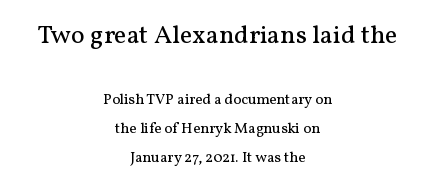
{"italic": "no", "bold": "no", "underline": "no", "align": "center", "line_spacing": "loose", "line_spacing_ratio": 1.94, "letter_spacing": "normal", "letter_spacing_em": 0.0, "larger_block": "first", "size_ratio": 1.73, "glyph_px": 26}
